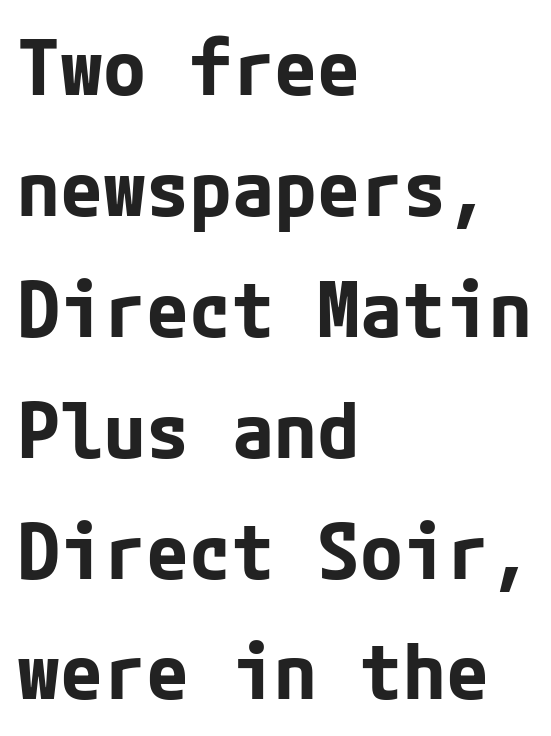
{"serif": "no", "italic": "no", "bold": "yes", "weight": "bold", "width": "normal", "stroke_contrast": "low", "x_height": "medium", "underline": "no", "align": "left", "line_spacing": "normal", "line_spacing_ratio": 1.55, "letter_spacing": "normal", "letter_spacing_em": 0.0, "glyph_px": 78}
